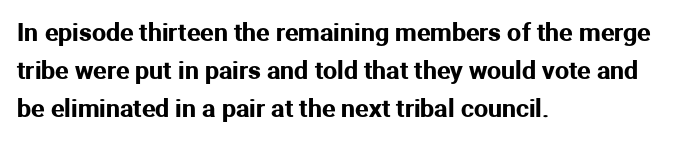
Descenders hang freely into open space. Teacher's note: observe the even left margin — that is flush-left alignment. The vertical gap from one line to the next is medium. If you drew a line through each stem, it would be perfectly vertical. The letters sit at their default tracking, neither squeezed nor spread.
